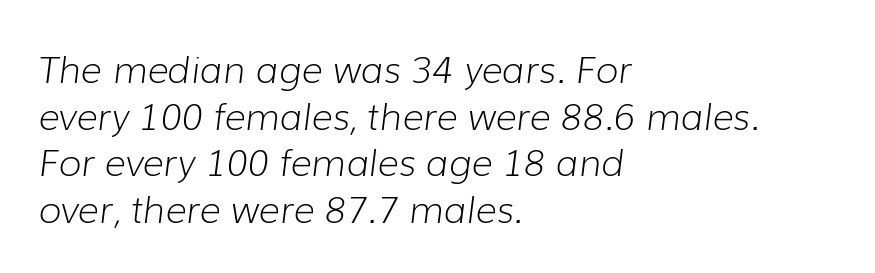
{"italic": "yes", "lean": "right", "slant_degrees": 7, "bold": "no", "weight": "light", "width": "normal", "stroke_contrast": "low", "x_height": "medium", "monospaced": "no", "underline": "no", "align": "left", "line_spacing": "normal", "line_spacing_ratio": 1.26, "letter_spacing": "normal", "letter_spacing_em": 0.0, "glyph_px": 37}
